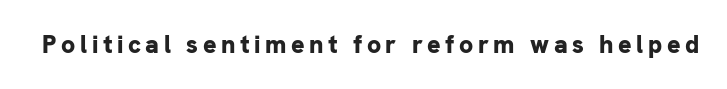
Weight check: bold — yes, fully. Ascenders rise straight up at ninety degrees. The string is rendered with underlining switched off.
